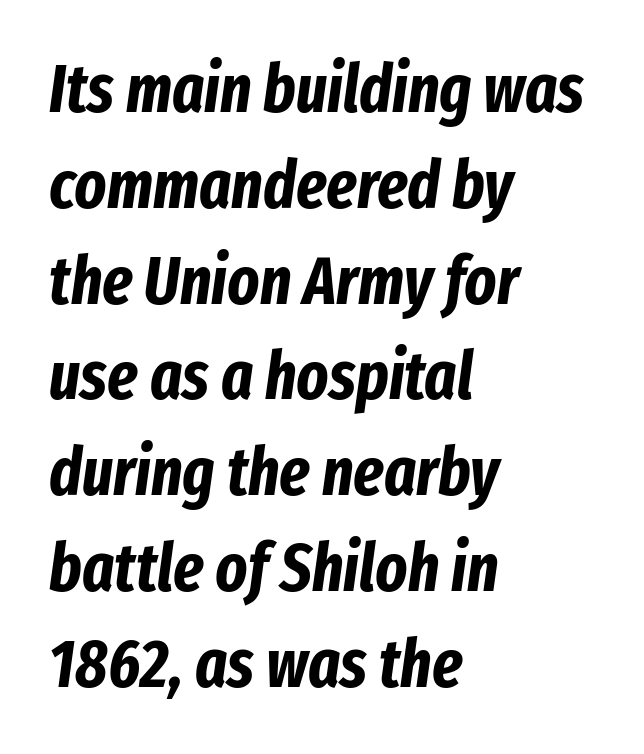
Alignment: flush left. Is the letter spacing exaggerated? No — it looks like the ordinary default. Looks like regular typesetting: each glyph gets only the width it needs. Anything drawn beneath the words? Only blank space.
